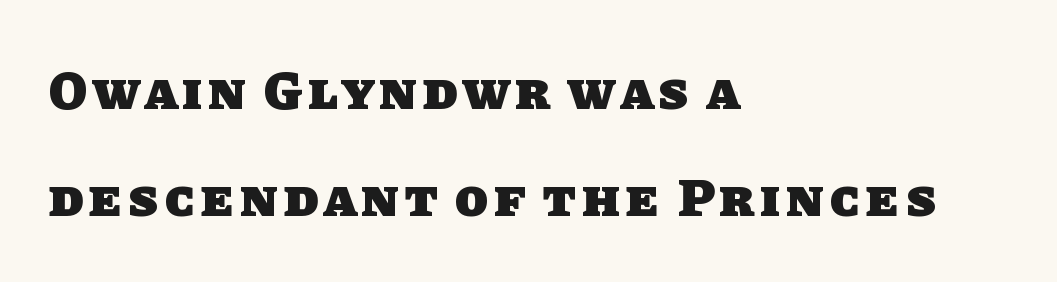
{"serif": "no", "bold": "yes", "weight": "heavy", "width": "normal", "stroke_contrast": "low", "x_height": "large", "monospaced": "no", "underline": "no", "align": "left", "line_spacing": "loose", "line_spacing_ratio": 1.98, "glyph_px": 54}
